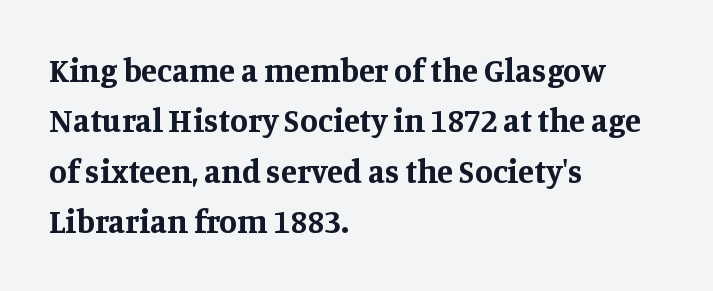
{"serif": "yes", "italic": "no", "bold": "yes", "weight": "bold", "width": "normal", "stroke_contrast": "medium", "x_height": "large", "monospaced": "no", "underline": "no", "align": "left", "line_spacing": "normal", "line_spacing_ratio": 1.53, "letter_spacing": "normal", "letter_spacing_em": 0.0, "glyph_px": 33}
